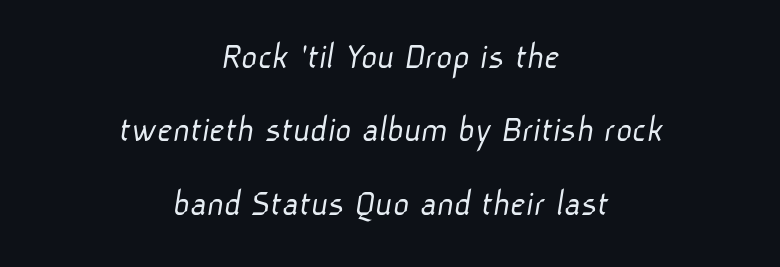
{"serif": "no", "bold": "no", "weight": "light", "width": "normal", "stroke_contrast": "low", "x_height": "medium", "monospaced": "no", "underline": "no", "align": "center", "line_spacing_ratio": 1.88, "letter_spacing": "normal", "letter_spacing_em": 0.0, "glyph_px": 39}
